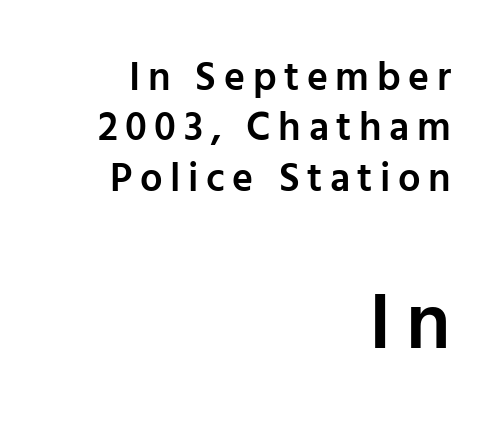
The image shows 79 px semibold sans-serif type, upright; set right-aligned, normal line spacing (1.26x), not underlined; the second (bottom) block is 1.98x larger; low stroke contrast and a medium x-height.
